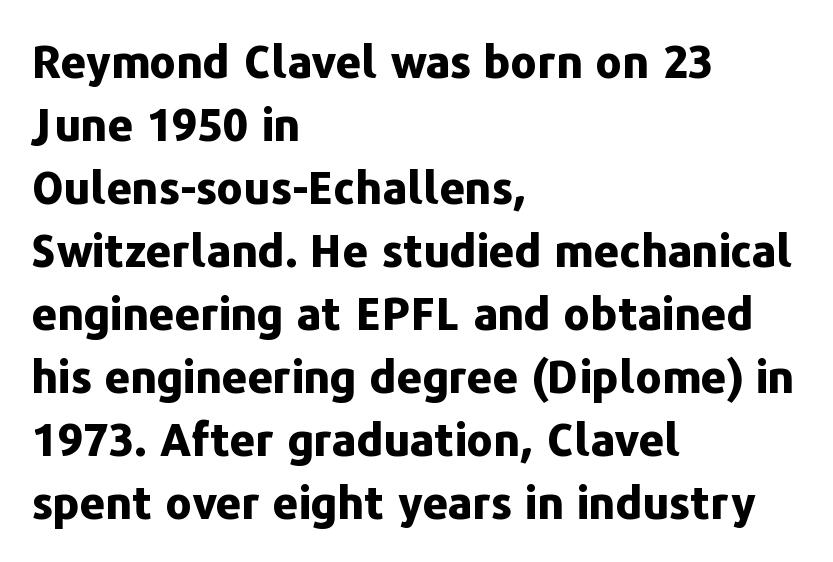
The space between consecutive lines is moderate. Its strokes are broad and dark, the hallmark of bold type. No word sits above an underline. Glyph-to-glyph distance matches everyday printed text. Alignment: flush left. Rendered with straight, roman letterforms.
